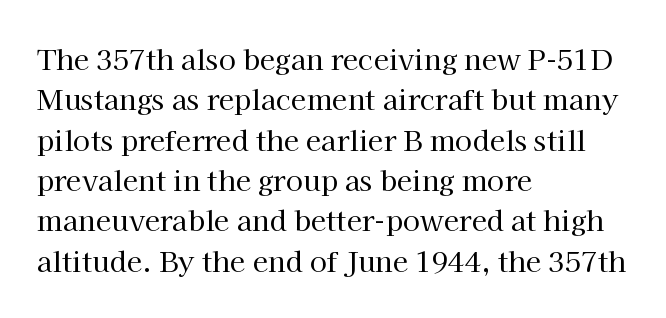
Q: Is the text bold? A: No.
Q: Is the text italic (slanted)? A: No, it is upright.
Q: Is the typeface a serif or a sans-serif typeface? A: Serif.
Q: Is the text underlined? A: No.
Q: How is the paragraph aligned? A: Left-aligned.
Q: Is the spacing between letters normal or unusually wide? A: Normal.
Q: Is the spacing between lines tight, normal or loose? A: Normal.
Q: Width (condensed, normal, or wide)? A: Normal.
Q: Stroke contrast? A: High.
Q: x-height? A: Medium.
Q: Monospaced? A: No.
